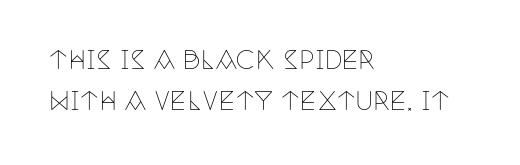
Q: Is the text bold? A: No.
Q: Is the text italic (slanted)? A: No, it is upright.
Q: Is the text underlined? A: No.
Q: How is the paragraph aligned? A: Left-aligned.
Q: Is the spacing between letters normal or unusually wide? A: Normal.
Q: Is the spacing between lines tight, normal or loose? A: Normal.
